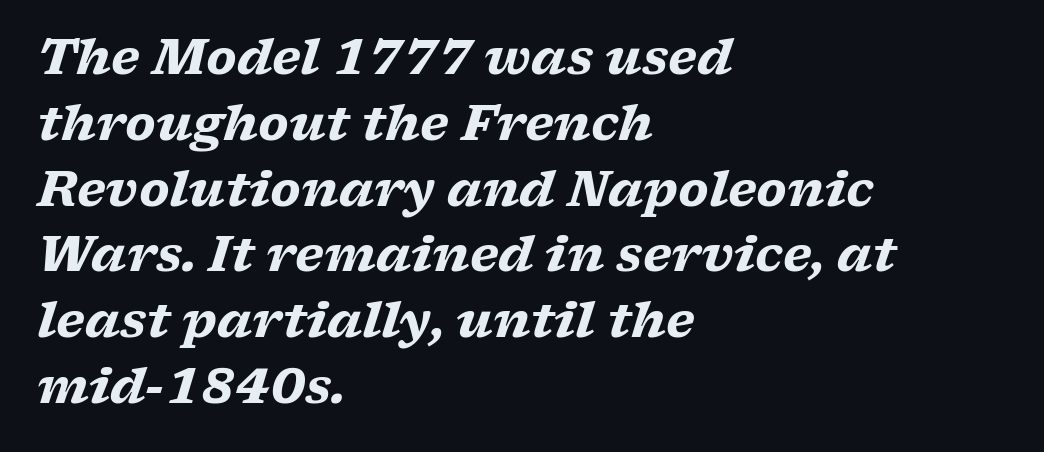
The image shows 48 px heavy, wide serif type, italic (leaning right); set left-aligned, normal line spacing (1.37x), normal letter spacing, not underlined; low stroke contrast and a medium x-height.
